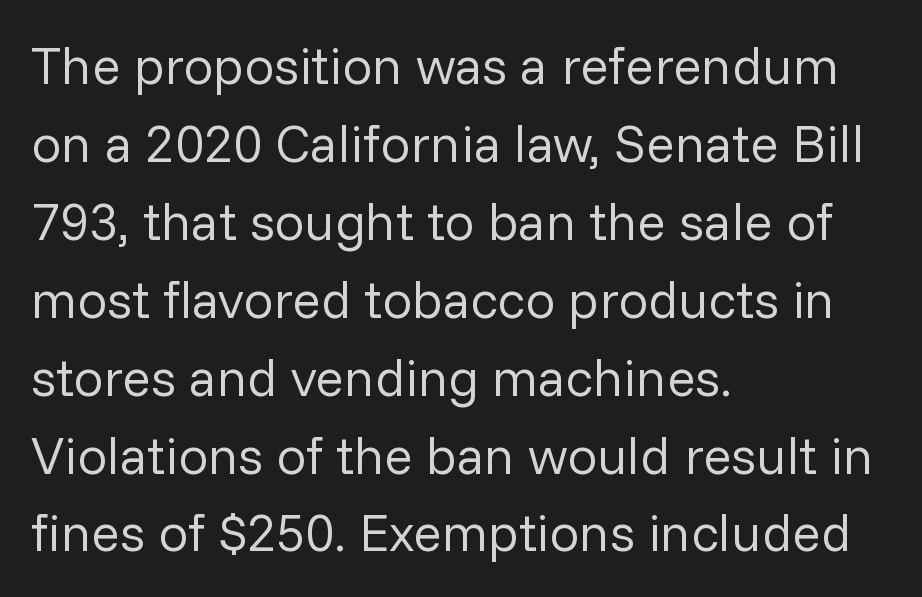
Interline gaps are of average width in this sample. Stems here are at most as thick as an everyday book face. Typeset ragged right — the left edge is the straight one. These lines are composed in type without serifs. Spacing verdict: proportional, widths tailored to each character.
